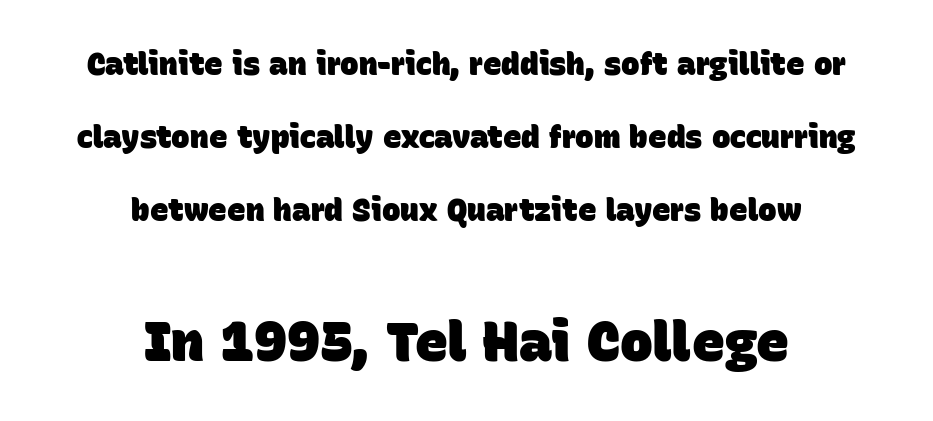
Q: Is the text bold? A: Yes.
Q: Is the typeface a serif or a sans-serif typeface? A: Sans-serif.
Q: Is the text underlined? A: No.
Q: How is the paragraph aligned? A: Centered.
Q: Is the spacing between letters normal or unusually wide? A: Normal.
Q: Is the spacing between lines tight, normal or loose? A: Loose.
Q: Which block of text is set in a larger size, the first (top) or the second (bottom)? A: The second (bottom) one.
Q: Width (condensed, normal, or wide)? A: Normal.
Q: Stroke contrast? A: Low.
Q: x-height? A: Large.
Q: Monospaced? A: No.
